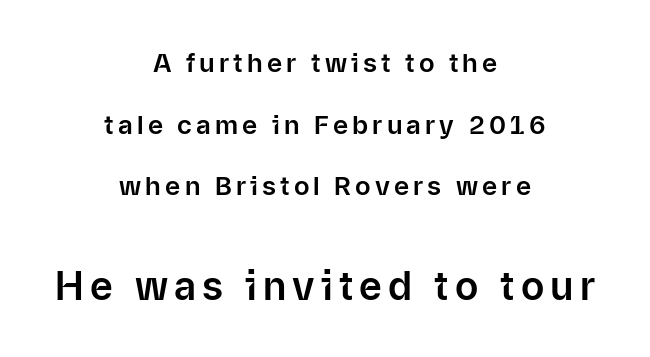
Q: Is the text italic (slanted)? A: No, it is upright.
Q: Is the typeface a serif or a sans-serif typeface? A: Sans-serif.
Q: Is the text underlined? A: No.
Q: How is the paragraph aligned? A: Centered.
Q: Is the spacing between lines tight, normal or loose? A: Loose.
Q: Which block of text is set in a larger size, the first (top) or the second (bottom)? A: The second (bottom) one.
Q: Width (condensed, normal, or wide)? A: Normal.
Q: Stroke contrast? A: Low.
Q: x-height? A: Medium.
Q: Monospaced? A: No.
